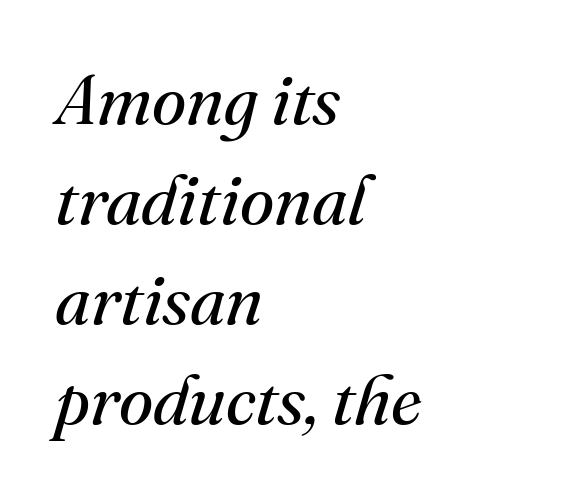
{"serif": "yes", "italic": "yes", "lean": "right", "slant_degrees": 16, "bold": "no", "weight": "regular", "width": "normal", "stroke_contrast": "medium", "x_height": "small", "monospaced": "no", "underline": "no", "align": "left", "line_spacing": "normal", "line_spacing_ratio": 1.43, "letter_spacing": "normal", "letter_spacing_em": 0.0, "glyph_px": 70}
